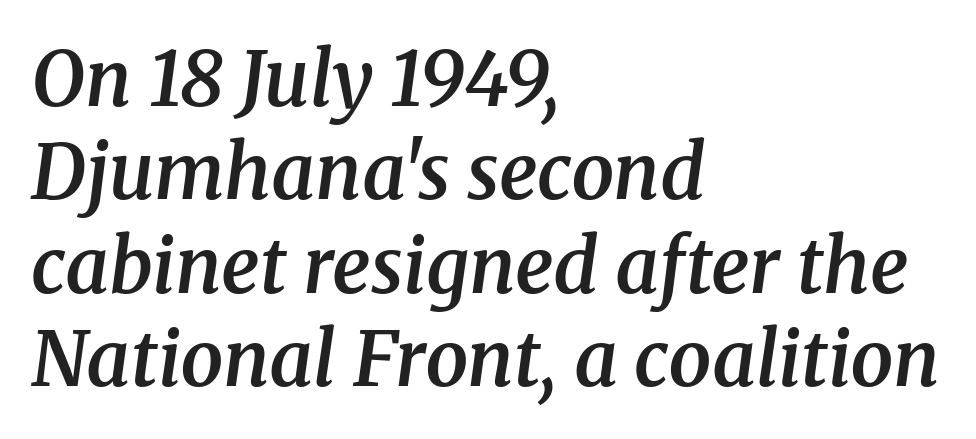
{"serif": "yes", "italic": "yes", "lean": "right", "slant_degrees": 8, "bold": "semi", "weight": "semibold", "width": "normal", "stroke_contrast": "medium", "x_height": "medium", "monospaced": "no", "underline": "no", "align": "left", "line_spacing_ratio": 1.23, "letter_spacing": "normal", "letter_spacing_em": 0.0, "glyph_px": 76}
